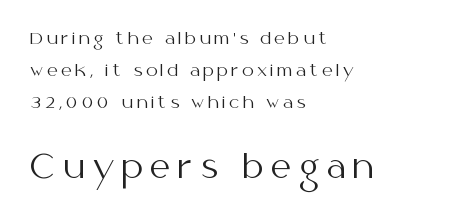
If you squint, the bottom block still reads clearly — it's the larger of the two. Typeset ragged right — the left edge is the straight one. Between one letter and the next there's a generous, obvious gap. This sample has the flowing, uneven cadence of proportional lettering. Style check: upright. Letters rest on an invisible, unmarked baseline.
